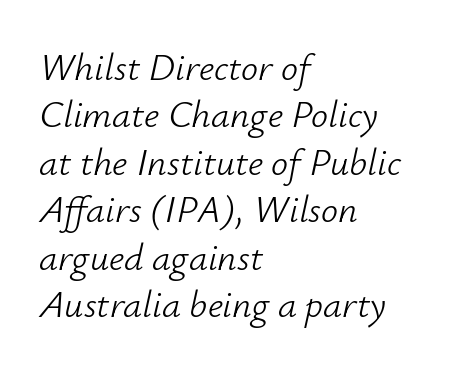
{"italic": "yes", "lean": "right", "slant_degrees": 12, "bold": "no", "weight": "light", "width": "normal", "stroke_contrast": "low", "x_height": "small", "monospaced": "no", "underline": "no", "align": "left", "line_spacing": "normal", "line_spacing_ratio": 1.25, "letter_spacing": "normal", "letter_spacing_em": 0.0, "glyph_px": 38}
